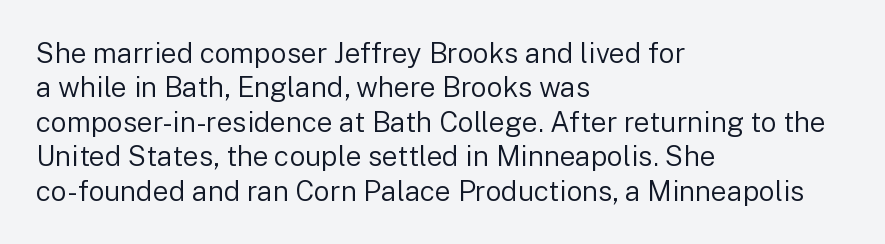
The line texture is even and compact thanks to regular tracking. Is the type heavy? It reads as light-to-regular instead. The typography opts for an upright posture over an oblique one. The foot of each line stays bare and open. The lines are quadded left. Think of a printed novel: that variable character pitch is what you see here.
